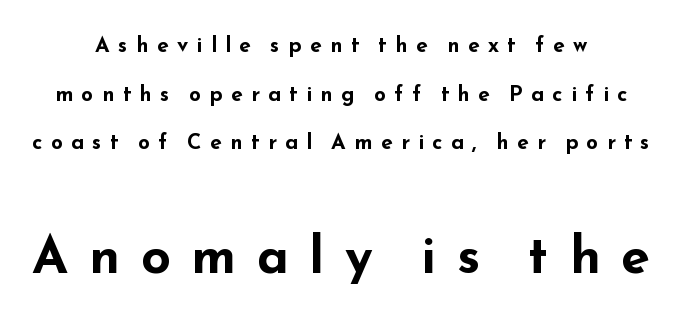
The image shows 52 px bold, wide sans-serif type, upright; set centered, loose line spacing (2.31x), unusually wide letter spacing (+0.4 em), not underlined; the second (bottom) block is 2.48x larger; low stroke contrast and a small x-height.
